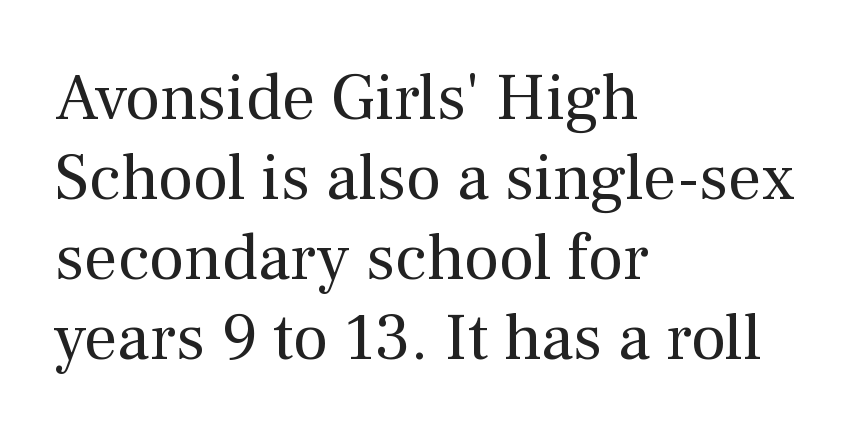
Q: Is the text bold? A: No.
Q: Is the text italic (slanted)? A: No, it is upright.
Q: Is the typeface a serif or a sans-serif typeface? A: Serif.
Q: Is the text underlined? A: No.
Q: How is the paragraph aligned? A: Left-aligned.
Q: Is the spacing between letters normal or unusually wide? A: Normal.
Q: Width (condensed, normal, or wide)? A: Normal.
Q: Stroke contrast? A: Medium.
Q: x-height? A: Medium.
Q: Monospaced? A: No.
